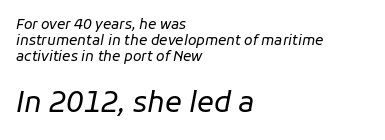
Q: Is the text bold? A: No.
Q: Is the text italic (slanted)? A: Yes, it leans right by about 11 degrees.
Q: Is the text underlined? A: No.
Q: How is the paragraph aligned? A: Left-aligned.
Q: Is the spacing between letters normal or unusually wide? A: Normal.
Q: Is the spacing between lines tight, normal or loose? A: Tight.
Q: Which block of text is set in a larger size, the first (top) or the second (bottom)? A: The second (bottom) one.
Q: Width (condensed, normal, or wide)? A: Normal.
Q: Stroke contrast? A: Low.
Q: x-height? A: Medium.
Q: Monospaced? A: No.
